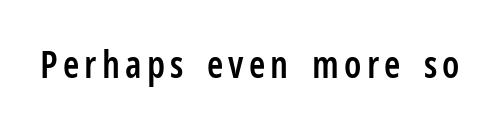
Q: Is the text bold? A: Semi-bold.
Q: Is the text italic (slanted)? A: No, it is upright.
Q: Is the typeface a serif or a sans-serif typeface? A: Sans-serif.
Q: Is the text underlined? A: No.
Q: Width (condensed, normal, or wide)? A: Condensed.
Q: Stroke contrast? A: Low.
Q: x-height? A: Medium.
Q: Monospaced? A: No.
